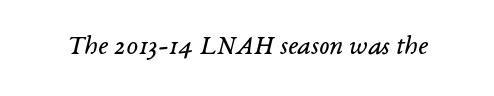
Descenders are the only things crossing below the line. The face used here has a pronounced slope to its letters. Nothing unusual about the tracking: characters are spaced as the font intends. No heavy texture on the line: the type isn't bold.
